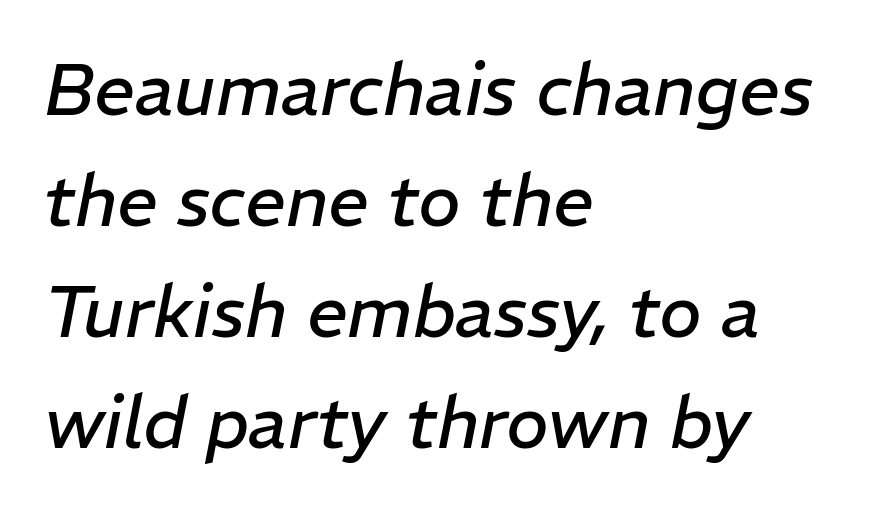
Q: Is the text bold? A: No.
Q: Is the text italic (slanted)? A: Yes, it leans right by about 11 degrees.
Q: Is the text underlined? A: No.
Q: How is the paragraph aligned? A: Left-aligned.
Q: Is the spacing between letters normal or unusually wide? A: Normal.
Q: Is the spacing between lines tight, normal or loose? A: Normal.
Q: Width (condensed, normal, or wide)? A: Normal.
Q: Stroke contrast? A: Low.
Q: x-height? A: Medium.
Q: Monospaced? A: No.
